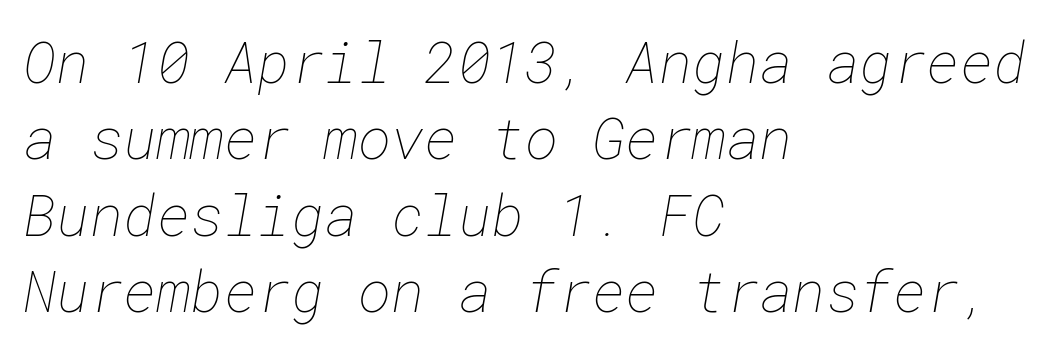
The image shows 57 px thin type; set left-aligned, normal line spacing (1.34x), normal letter spacing, not underlined; low stroke contrast and a medium x-height.
